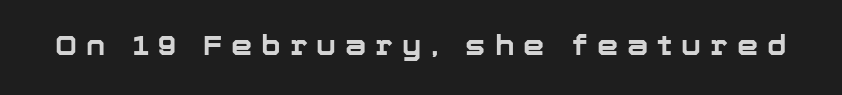
Q: Is the text bold? A: Yes.
Q: Is the text italic (slanted)? A: No, it is upright.
Q: Is the text underlined? A: No.
Q: Is the spacing between letters normal or unusually wide? A: Unusually wide.
